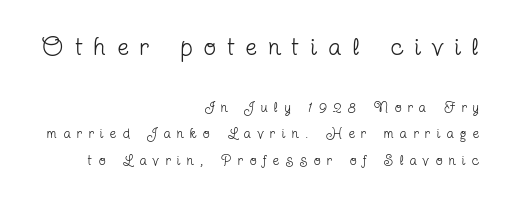
The image shows 25 px text type, upright; set right-aligned, line spacing 1.88x, unusually wide letter spacing (+0.47 em), not underlined; the first (top) block is 1.79x larger.
